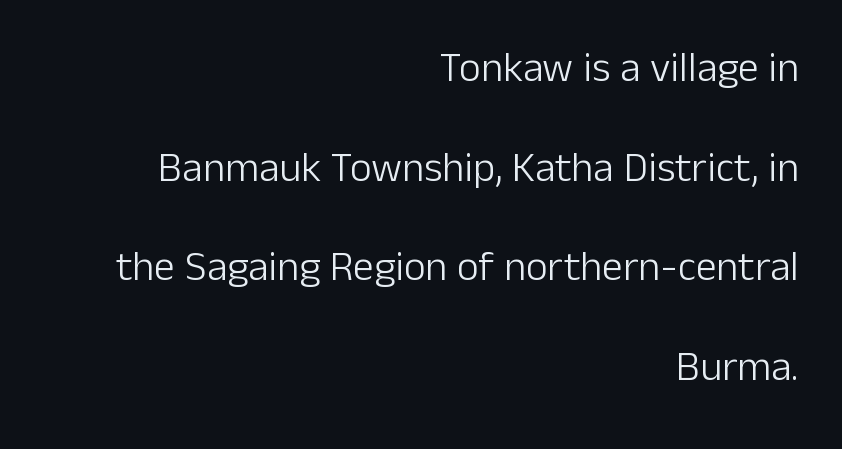
Q: Is the text bold? A: No.
Q: Is the text italic (slanted)? A: No, it is upright.
Q: Is the typeface a serif or a sans-serif typeface? A: Sans-serif.
Q: Is the text underlined? A: No.
Q: How is the paragraph aligned? A: Right-aligned.
Q: Is the spacing between letters normal or unusually wide? A: Normal.
Q: Is the spacing between lines tight, normal or loose? A: Loose.
Q: Width (condensed, normal, or wide)? A: Normal.
Q: Stroke contrast? A: Low.
Q: x-height? A: Medium.
Q: Monospaced? A: No.
